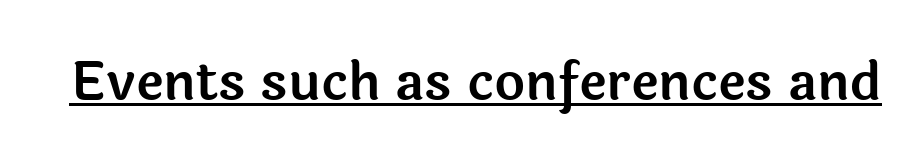
{"serif": "no", "italic": "no", "width": "normal", "x_height": "medium", "monospaced": "no", "underline": "yes", "letter_spacing": "normal", "letter_spacing_em": 0.0, "glyph_px": 53}
